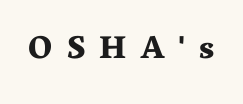
This is serif lettering, the kind often seen in printed books. This sample has the flowing, uneven cadence of proportional lettering. The line texture is sparse and dotted thanks to wide tracking. The glyphs have the mass of a bold cut. The lettering holds an erect, upright posture throughout. Rule under the text: the space is simply empty.
